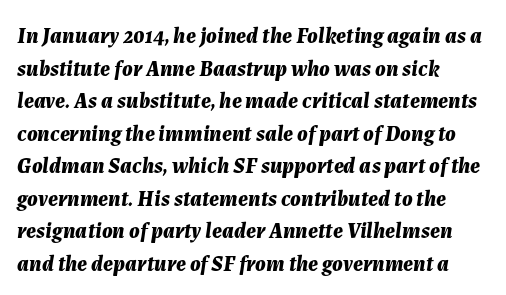
The image shows 22 px bold type, italic (leaning right); set left-aligned, normal line spacing (1.48x), normal letter spacing, not underlined.
